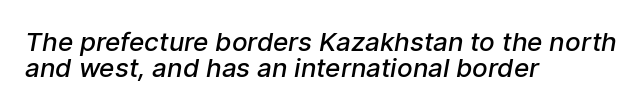
The image shows 26 px text type; set left-aligned, tight line spacing (0.99x), normal letter spacing, not underlined.
